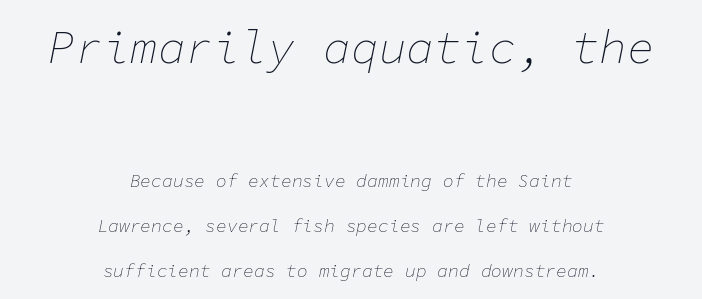
{"italic": "yes", "lean": "right", "slant_degrees": 11, "bold": "no", "weight": "thin", "width": "normal", "stroke_contrast": "low", "x_height": "medium", "monospaced": "yes", "underline": "no", "align": "center", "line_spacing": "loose", "line_spacing_ratio": 2.5, "letter_spacing": "normal", "letter_spacing_em": 0.0, "larger_block": "first", "size_ratio": 2.56, "glyph_px": 46}
